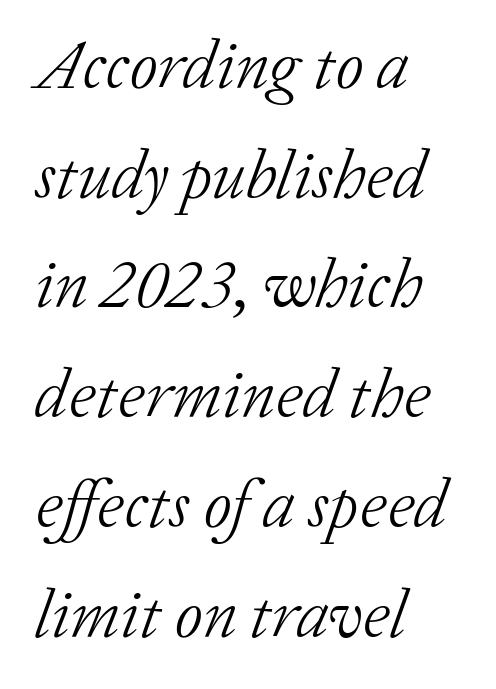
Q: Is the text bold? A: No.
Q: Is the text italic (slanted)? A: Yes, it leans right by about 20 degrees.
Q: Is the typeface a serif or a sans-serif typeface? A: Serif.
Q: Is the text underlined? A: No.
Q: How is the paragraph aligned? A: Left-aligned.
Q: Is the spacing between letters normal or unusually wide? A: Normal.
Q: Is the spacing between lines tight, normal or loose? A: Normal.
Q: Width (condensed, normal, or wide)? A: Normal.
Q: Stroke contrast? A: Low.
Q: x-height? A: Medium.
Q: Monospaced? A: No.
